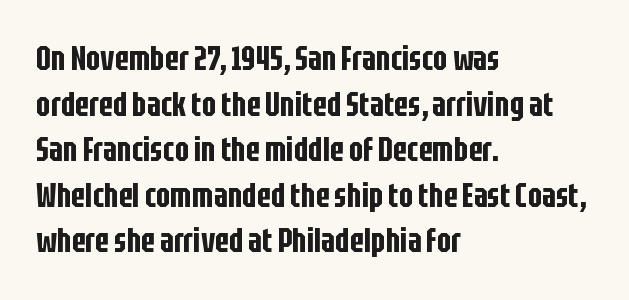
Q: Is the text italic (slanted)? A: No, it is upright.
Q: Is the typeface a serif or a sans-serif typeface? A: Sans-serif.
Q: Is the text underlined? A: No.
Q: How is the paragraph aligned? A: Left-aligned.
Q: Is the spacing between letters normal or unusually wide? A: Normal.
Q: Is the spacing between lines tight, normal or loose? A: Normal.
Q: Width (condensed, normal, or wide)? A: Condensed.
Q: Stroke contrast? A: Low.
Q: x-height? A: Large.
Q: Monospaced? A: No.
